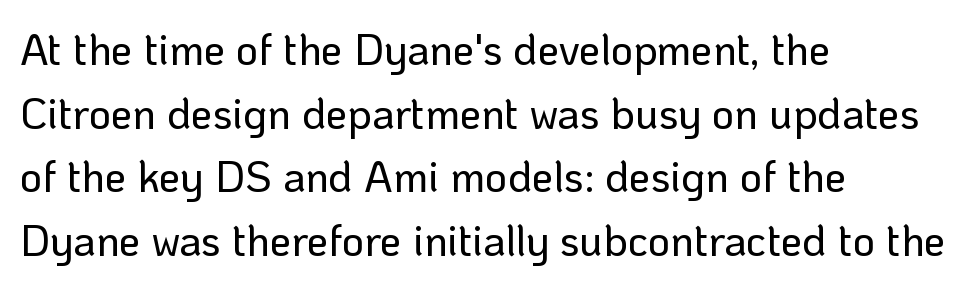
Leading: standard. Where is the straight margin? On the left. These lines are rendered in a variable-pitch font. Inter-character spacing is left at the font's built-in metrics. Tall strokes in this sample are plumb rather than angled. Serif or sans? Sans — the stroke terminals are bare.
